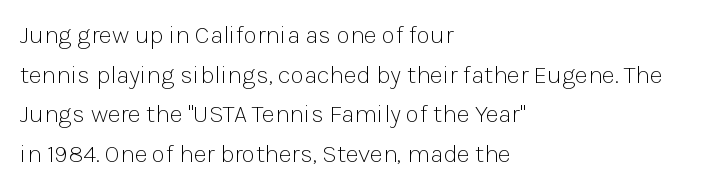
{"italic": "no", "bold": "no", "underline": "no", "align": "left", "line_spacing": "normal", "line_spacing_ratio": 1.59, "letter_spacing": "normal", "letter_spacing_em": 0.0, "glyph_px": 25}
